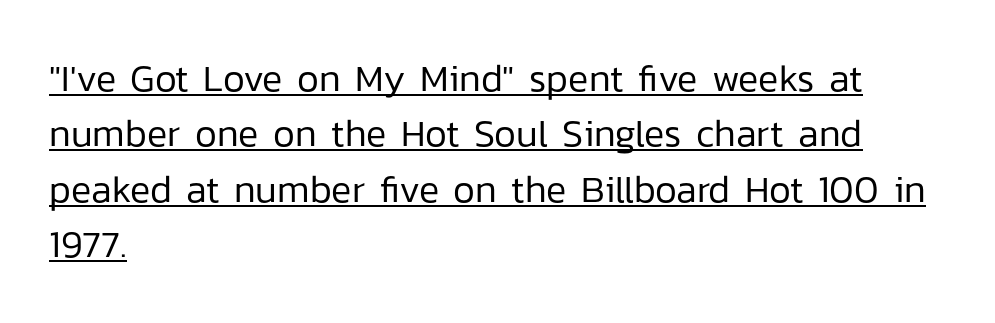
The image shows 38 px regular-weight sans-serif type, upright; set left-aligned, normal line spacing (1.46x), normal letter spacing, underlined; low stroke contrast and a medium x-height.
